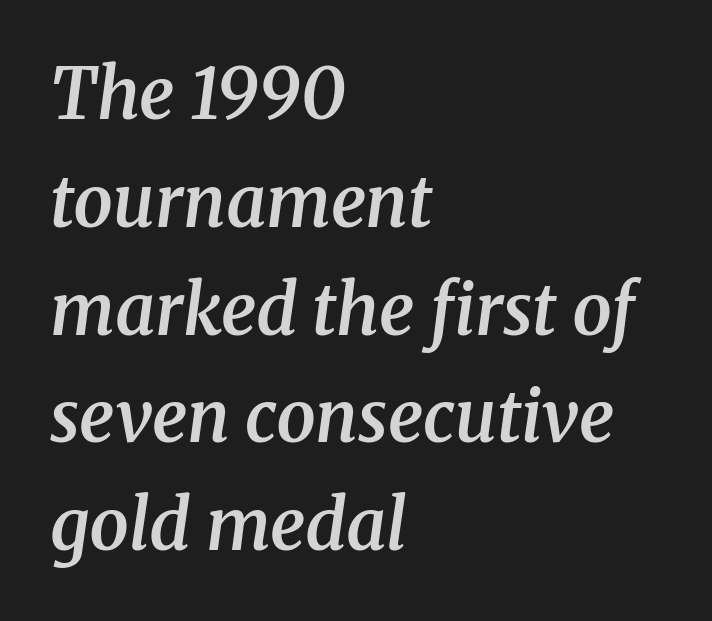
{"serif": "yes", "italic": "yes", "lean": "right", "slant_degrees": 8, "bold": "semi", "weight": "semibold", "width": "normal", "stroke_contrast": "medium", "x_height": "medium", "monospaced": "no", "underline": "no", "align": "left", "line_spacing": "normal", "line_spacing_ratio": 1.54, "letter_spacing": "normal", "letter_spacing_em": 0.0, "glyph_px": 70}
